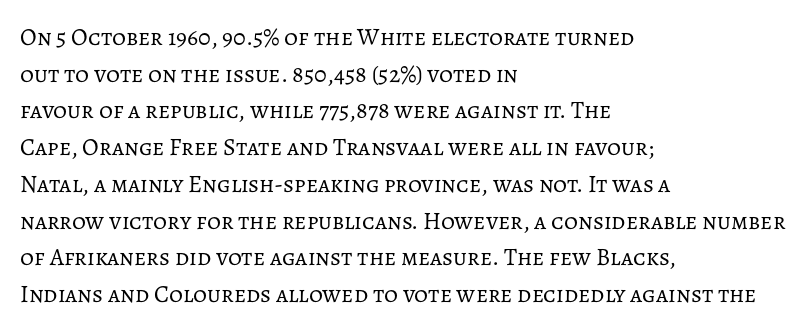
Q: Is the text bold? A: No.
Q: Is the text italic (slanted)? A: No, it is upright.
Q: Is the text underlined? A: No.
Q: How is the paragraph aligned? A: Left-aligned.
Q: Is the spacing between letters normal or unusually wide? A: Normal.
Q: Is the spacing between lines tight, normal or loose? A: Normal.
